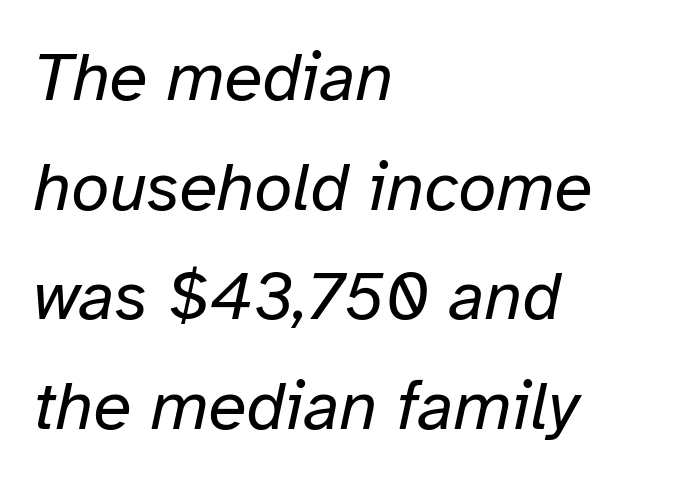
The image shows 69 px regular-weight type, italic (leaning right); set left-aligned, normal line spacing (1.59x), normal letter spacing, not underlined; low stroke contrast and a medium x-height.
